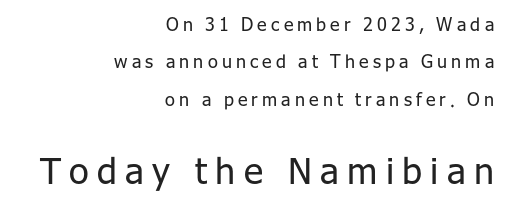
{"serif": "no", "italic": "no", "bold": "no", "weight": "regular", "width": "normal", "stroke_contrast": "low", "x_height": "medium", "monospaced": "no", "underline": "no", "align": "right", "line_spacing": "loose", "line_spacing_ratio": 2.08, "letter_spacing": "wide", "letter_spacing_em": 0.23, "larger_block": "second", "size_ratio": 2.0, "glyph_px": 36}
